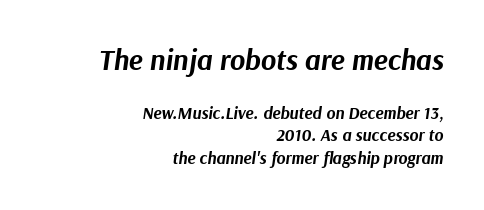
The passage shown is emphatically bold. Varying glyph widths throughout — classic text-font behaviour. These lines sit exactly where default settings would place them. Every row of glyphs terminates at an identical x-position on the right.
